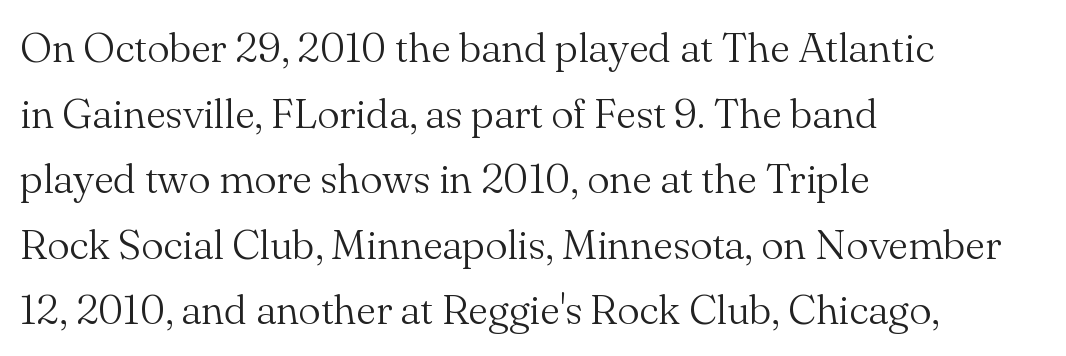
{"serif": "yes", "italic": "no", "bold": "no", "weight": "light", "width": "normal", "stroke_contrast": "medium", "x_height": "small", "monospaced": "no", "underline": "no", "align": "left", "line_spacing": "normal", "line_spacing_ratio": 1.56, "letter_spacing": "normal", "letter_spacing_em": 0.0, "glyph_px": 42}
